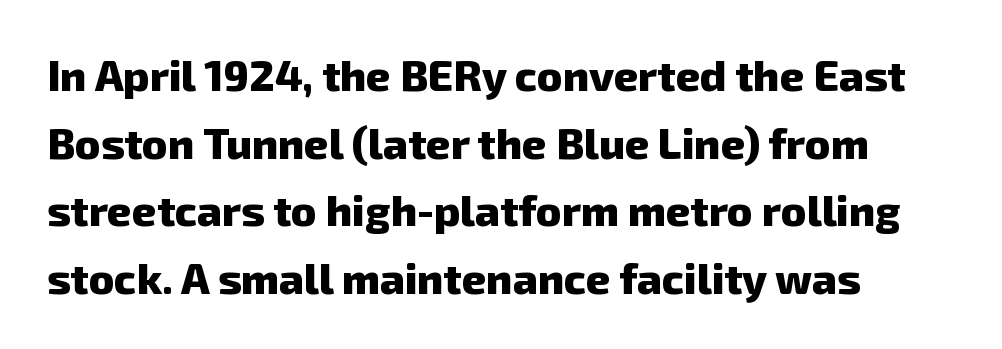
Q: Is the text bold? A: Yes.
Q: Is the typeface a serif or a sans-serif typeface? A: Sans-serif.
Q: Is the text underlined? A: No.
Q: How is the paragraph aligned? A: Left-aligned.
Q: Is the spacing between letters normal or unusually wide? A: Normal.
Q: Is the spacing between lines tight, normal or loose? A: Normal.
Q: Width (condensed, normal, or wide)? A: Normal.
Q: Stroke contrast? A: Low.
Q: x-height? A: Medium.
Q: Monospaced? A: No.
